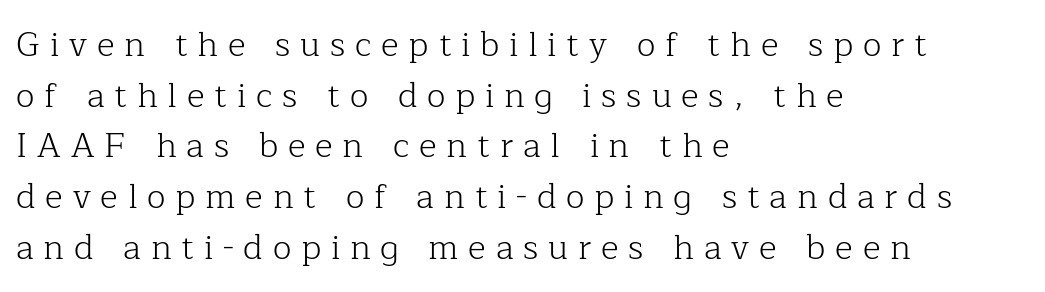
The image shows 34 px light serif type, upright; set left-aligned, normal line spacing (1.49x), unusually wide letter spacing (+0.29 em), not underlined; low stroke contrast and a medium x-height.
